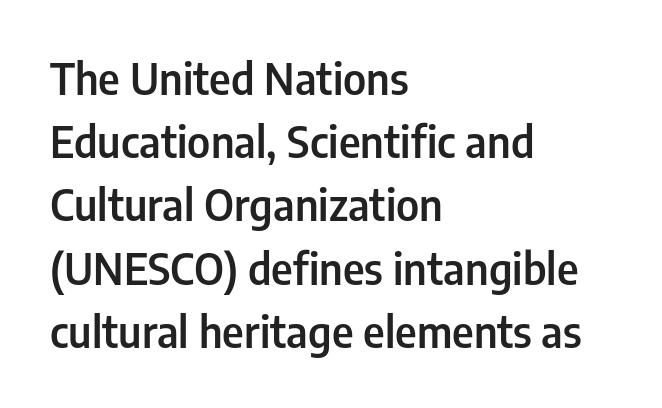
Nope, no serifs anywhere on these letters. Quick note: not italic, upright. Rows of type keep a routine distance in the vertical direction. A somewhat darkened texture: the type is semibold rather than bold. The lines are quadded left. Do the characters align in a grid? No, the font is proportional.
